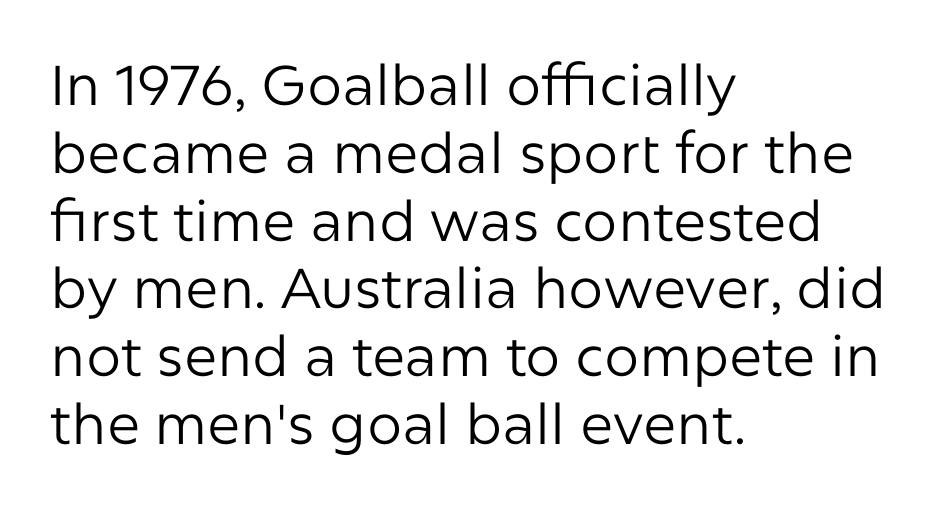
{"serif": "no", "italic": "no", "bold": "no", "weight": "regular", "width": "normal", "stroke_contrast": "low", "x_height": "medium", "monospaced": "no", "underline": "no", "align": "left", "line_spacing_ratio": 1.21, "letter_spacing": "normal", "letter_spacing_em": 0.0, "glyph_px": 56}
